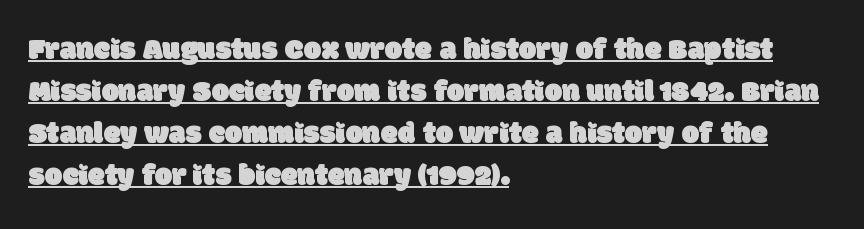
{"serif": "no", "width": "normal", "stroke_contrast": "low", "x_height": "large", "monospaced": "no", "underline": "yes", "align": "left", "line_spacing": "normal", "line_spacing_ratio": 1.35, "letter_spacing": "normal", "letter_spacing_em": 0.0, "glyph_px": 31}
